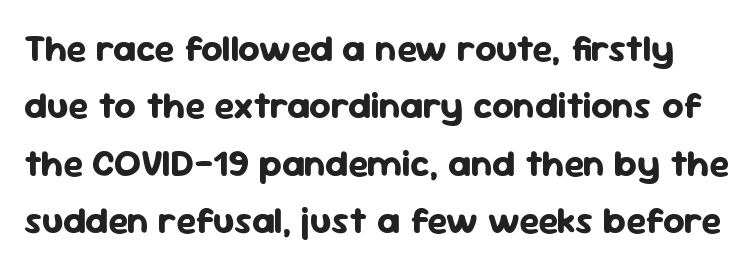
{"serif": "no", "italic": "no", "bold": "yes", "weight": "bold", "width": "normal", "stroke_contrast": "low", "x_height": "medium", "monospaced": "no", "underline": "no", "line_spacing": "normal", "line_spacing_ratio": 1.55, "letter_spacing": "normal", "letter_spacing_em": 0.0, "glyph_px": 37}
